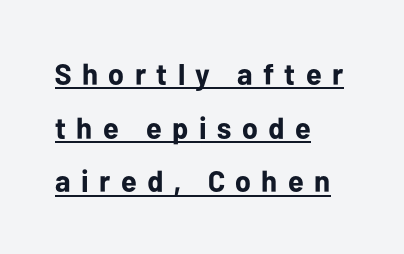
{"serif": "no", "italic": "no", "bold": "yes", "weight": "bold", "width": "normal", "stroke_contrast": "low", "x_height": "medium", "monospaced": "no", "underline": "yes", "align": "left", "line_spacing_ratio": 1.79, "letter_spacing": "wide", "letter_spacing_em": 0.35, "glyph_px": 30}
